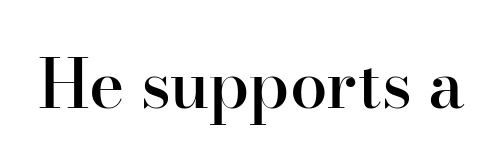
The image shows 67 px semibold serif type, upright; set normal letter spacing, not underlined; high stroke contrast and a small x-height.
